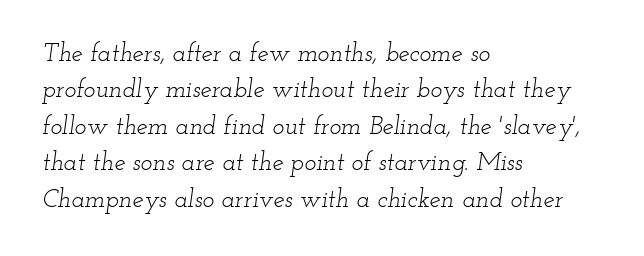
Q: Is the text bold? A: No.
Q: Is the text italic (slanted)? A: Yes, it leans right by about 12 degrees.
Q: Is the text underlined? A: No.
Q: How is the paragraph aligned? A: Left-aligned.
Q: Is the spacing between letters normal or unusually wide? A: Normal.
Q: Is the spacing between lines tight, normal or loose? A: Normal.
